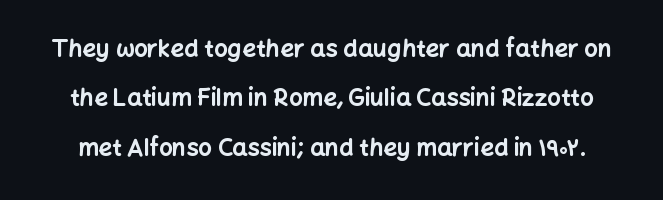
Q: Is the text bold? A: Yes.
Q: Is the text italic (slanted)? A: No, it is upright.
Q: Is the text underlined? A: No.
Q: Is the spacing between letters normal or unusually wide? A: Normal.
Q: Is the spacing between lines tight, normal or loose? A: Loose.
